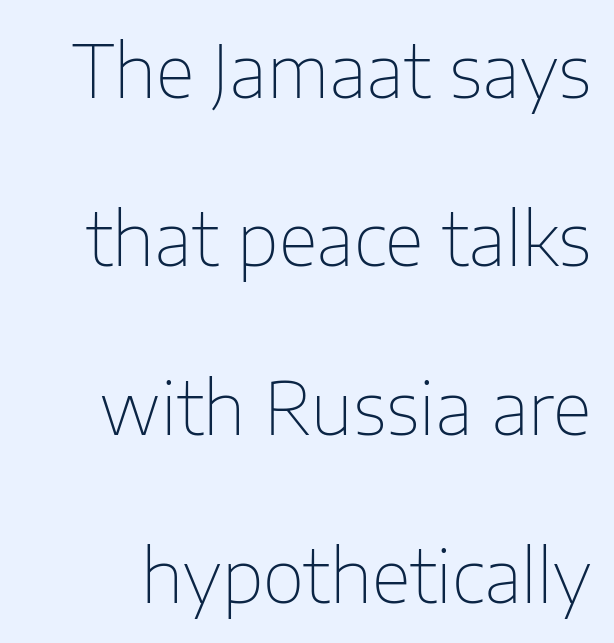
{"serif": "no", "italic": "no", "bold": "no", "weight": "thin", "width": "normal", "stroke_contrast": "low", "x_height": "medium", "monospaced": "no", "underline": "no", "line_spacing": "loose", "line_spacing_ratio": 2.34, "letter_spacing": "normal", "letter_spacing_em": 0.0, "glyph_px": 72}
